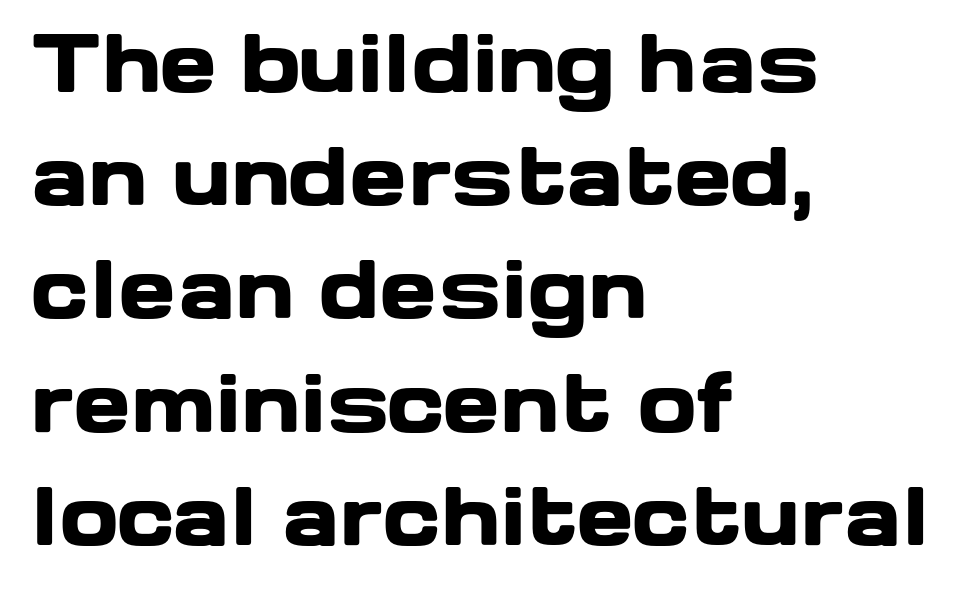
The image shows 77 px heavy, wide sans-serif type, upright; set left-aligned, normal line spacing (1.47x), normal letter spacing, not underlined; low stroke contrast and a medium x-height.
